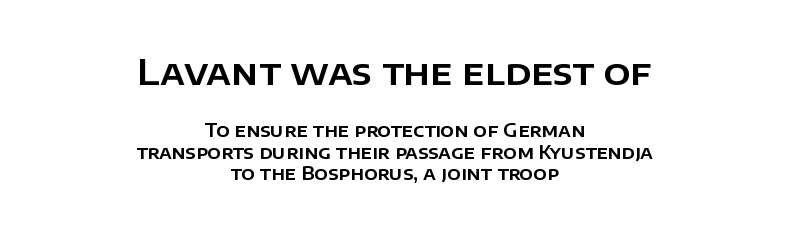
The typeface chosen for these lines omits serifs. Proportional: the letters do not fall into vertical columns. There is no visible air inserted between adjacent glyphs. The block sitting higher on the canvas is the one with enlarged characters. Ascenders rise straight up at ninety degrees. Is the block centered? Yes — each line is placed symmetrically about the middle.
